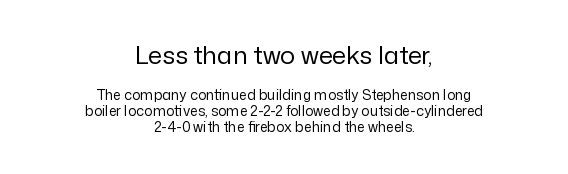
Both edges are ragged and mirror each other, which tells us the setting is centered. The letters stand upright; this is a roman face. Students, observe: this is what under-led, compact text looks like. Heaviness? Minimal to ordinary, like unemphasized prose. Here the glyphs are tracked normally, forming tight word shapes. Block one is the big one; block two sits smaller underneath.
